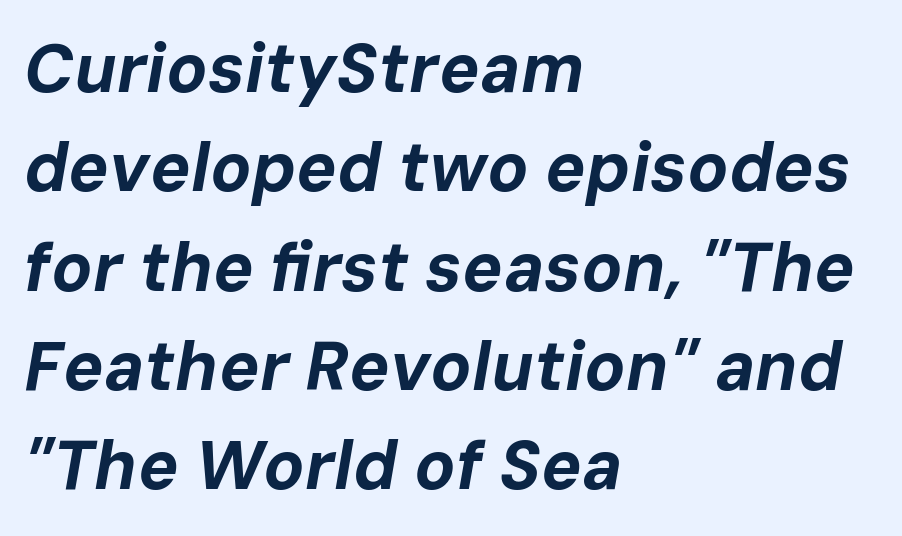
Q: Is the text bold? A: Yes.
Q: Is the text italic (slanted)? A: Yes, it leans right by about 10 degrees.
Q: Is the text underlined? A: No.
Q: How is the paragraph aligned? A: Left-aligned.
Q: Is the spacing between letters normal or unusually wide? A: Normal.
Q: Is the spacing between lines tight, normal or loose? A: Normal.
Q: Width (condensed, normal, or wide)? A: Normal.
Q: Stroke contrast? A: Low.
Q: x-height? A: Medium.
Q: Monospaced? A: No.
